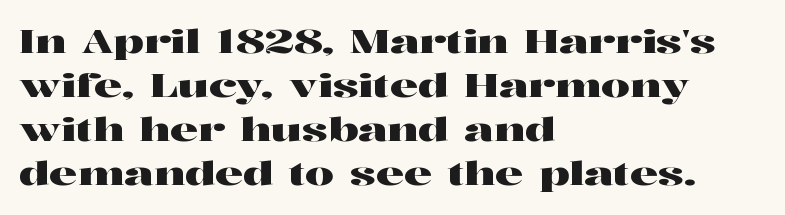
Ascenders rise straight up at ninety degrees. Spacing between characters is what you'd get straight out of the box. The font family rendered here belongs to the serif group. The glyphs are unaccompanied by any horizontal stroke below them.
